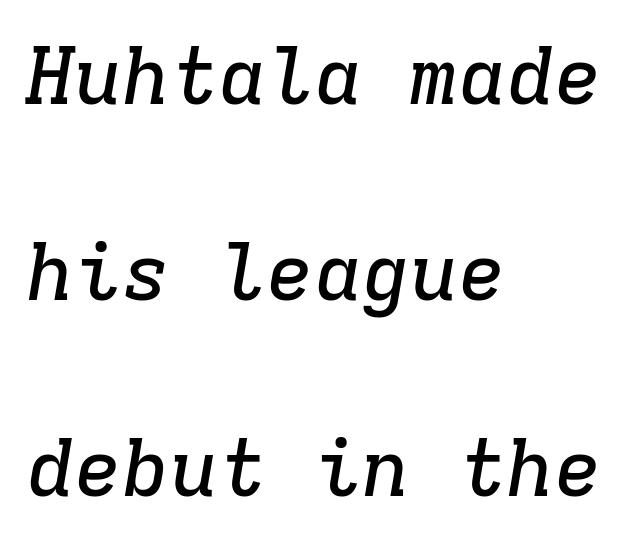
{"serif": "yes", "italic": "yes", "lean": "right", "slant_degrees": 9, "width": "normal", "stroke_contrast": "low", "x_height": "medium", "monospaced": "yes", "underline": "no", "align": "left", "line_spacing": "loose", "line_spacing_ratio": 2.45, "letter_spacing": "normal", "letter_spacing_em": 0.0, "glyph_px": 80}
